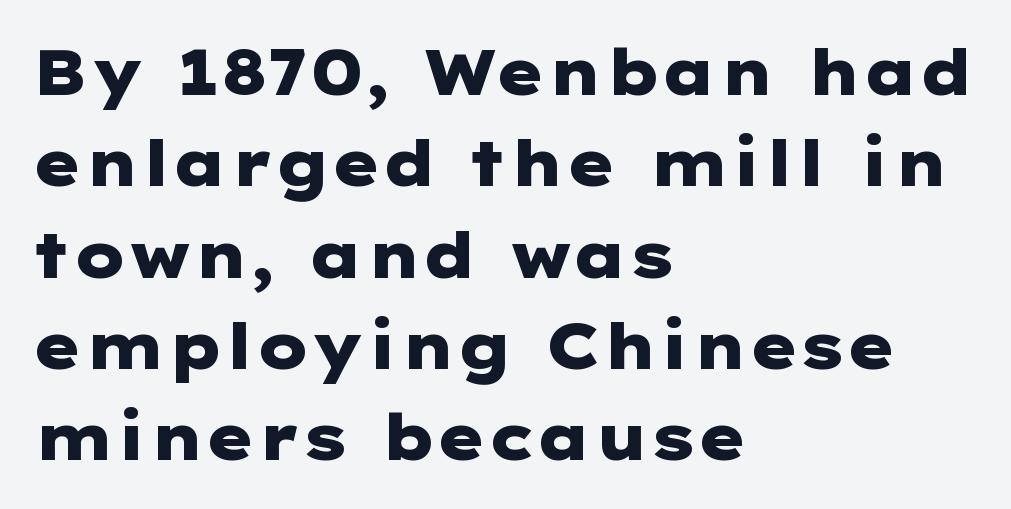
Q: Is the text bold? A: Yes.
Q: Is the text italic (slanted)? A: No, it is upright.
Q: Is the typeface a serif or a sans-serif typeface? A: Sans-serif.
Q: Is the text underlined? A: No.
Q: How is the paragraph aligned? A: Left-aligned.
Q: Is the spacing between letters normal or unusually wide? A: Normal.
Q: Is the spacing between lines tight, normal or loose? A: Normal.
Q: Width (condensed, normal, or wide)? A: Wide.
Q: Stroke contrast? A: Low.
Q: x-height? A: Medium.
